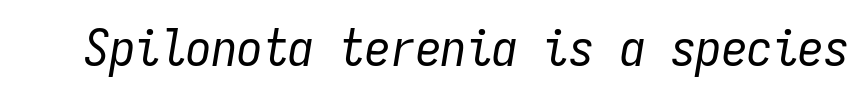
The image shows 51 px regular-weight, condensed type, italic (leaning right), monospaced; set normal letter spacing, not underlined; low stroke contrast and a medium x-height.
